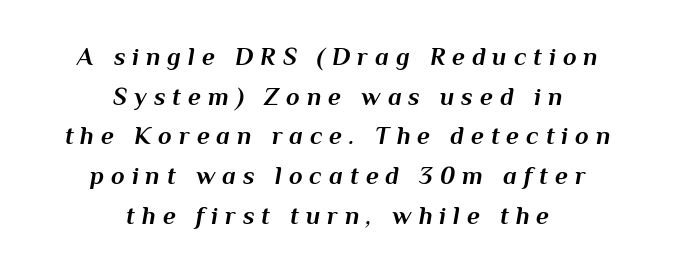
{"italic": "yes", "lean": "right", "slant_degrees": 10, "bold": "yes", "underline": "no", "align": "center", "line_spacing": "normal", "line_spacing_ratio": 1.59, "letter_spacing": "wide", "letter_spacing_em": 0.28, "glyph_px": 25}
